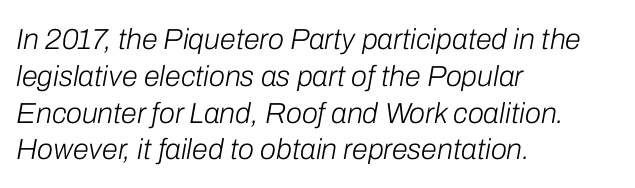
There is no visible air inserted between adjacent glyphs. This sample has the flowing, uneven cadence of proportional lettering. No extra ink here — the face is not bold. An italicized treatment has been applied to the whole sample. This rendering features lettering with no underline.
